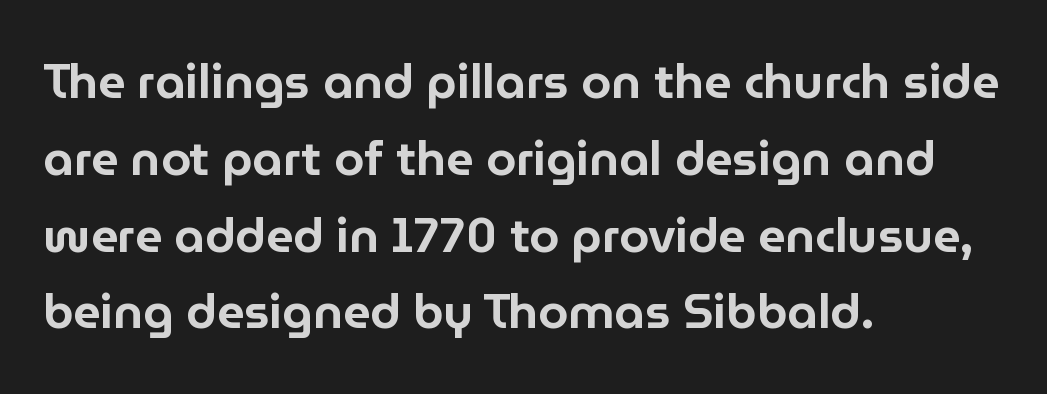
The typography opts for an upright posture over an oblique one. Tracking value appears to be zero — textbook default spacing. Whoever set this chose a conventional vertical rhythm. Each line starts at the same left margin while the right side varies. Clear beneath every line of the passage. These lines are composed in type without serifs.
